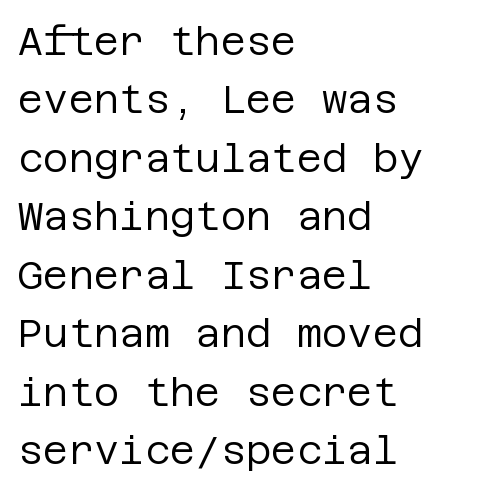
Q: Is the text bold? A: No.
Q: Is the text italic (slanted)? A: No, it is upright.
Q: Is the typeface a serif or a sans-serif typeface? A: Sans-serif.
Q: Is the text underlined? A: No.
Q: How is the paragraph aligned? A: Left-aligned.
Q: Is the spacing between letters normal or unusually wide? A: Normal.
Q: Is the spacing between lines tight, normal or loose? A: Normal.
Q: Width (condensed, normal, or wide)? A: Normal.
Q: Stroke contrast? A: Low.
Q: x-height? A: Large.
